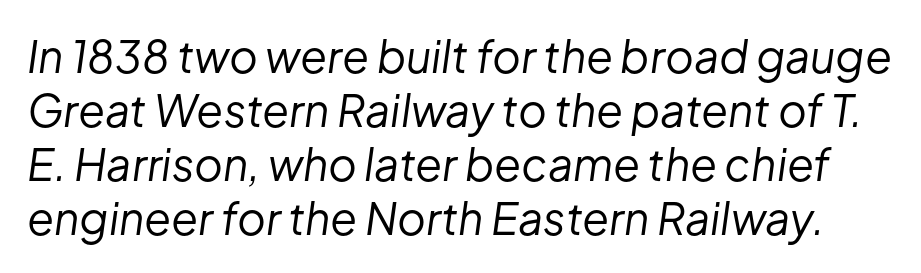
Underlining? Definitely not there. Nothing unusual about the tracking: characters are spaced as the font intends. Do the characters align in a grid? No, the font is proportional. The font is comparable to plain body text, perhaps lighter.
